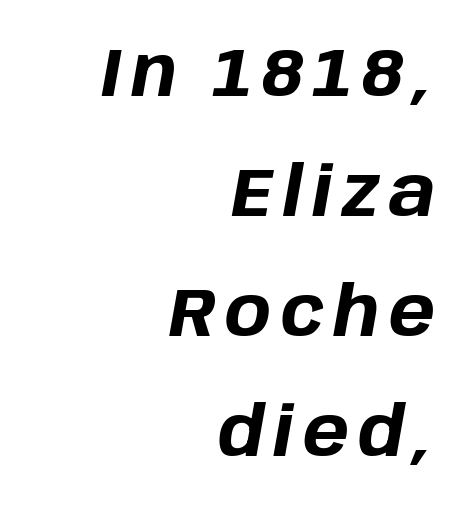
{"italic": "yes", "lean": "right", "slant_degrees": 10, "bold": "yes", "weight": "bold", "width": "normal", "stroke_contrast": "low", "x_height": "large", "monospaced": "no", "underline": "no", "align": "right", "line_spacing_ratio": 1.74, "glyph_px": 69}
